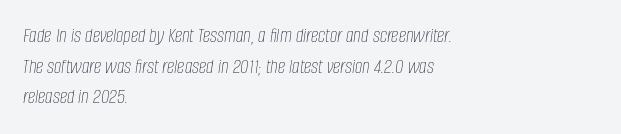
The letterforms sit at book weight or below. The letterforms sit shoulder to shoulder at normal distance. Line spacing here is normal. All the whitespace from short lines collects on the right. The face used here has a pronounced slope to its letters. The baseline area is clear.
